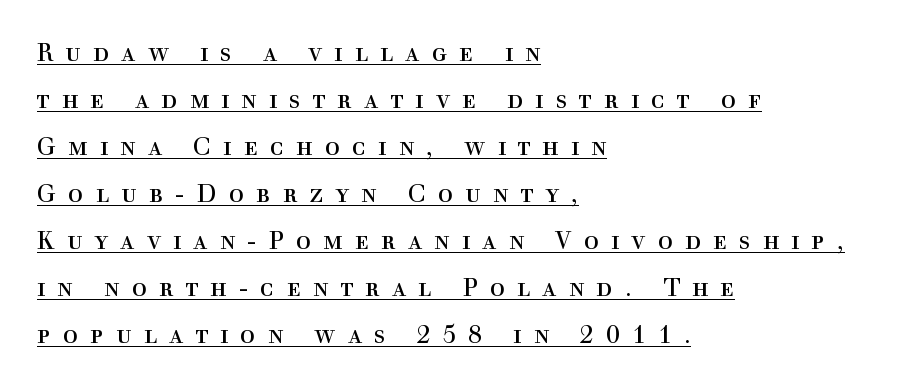
Q: Is the text bold? A: No.
Q: Is the text italic (slanted)? A: No, it is upright.
Q: Is the text underlined? A: Yes.
Q: How is the paragraph aligned? A: Left-aligned.
Q: Is the spacing between letters normal or unusually wide? A: Unusually wide.
